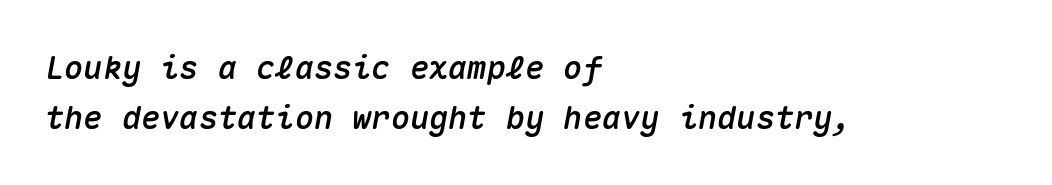
Q: Is the text italic (slanted)? A: Yes, it leans right by about 10 degrees.
Q: Is the text underlined? A: No.
Q: How is the paragraph aligned? A: Left-aligned.
Q: Is the spacing between letters normal or unusually wide? A: Normal.
Q: Is the spacing between lines tight, normal or loose? A: Normal.
Q: Width (condensed, normal, or wide)? A: Normal.
Q: Stroke contrast? A: Medium.
Q: x-height? A: Medium.
Q: Monospaced? A: Yes.
